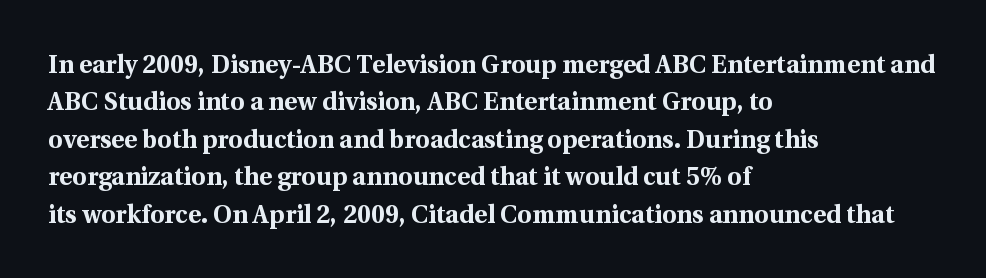
Q: Is the text bold? A: Yes.
Q: Is the text italic (slanted)? A: No, it is upright.
Q: Is the text underlined? A: No.
Q: How is the paragraph aligned? A: Left-aligned.
Q: Is the spacing between letters normal or unusually wide? A: Normal.
Q: Is the spacing between lines tight, normal or loose? A: Normal.
